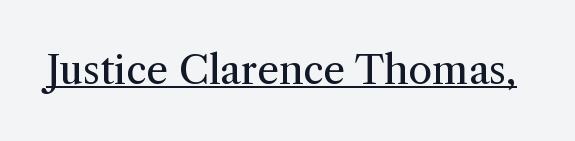
The image shows 39 px regular-weight serif type, upright; set normal letter spacing, underlined; medium stroke contrast and a medium x-height.
